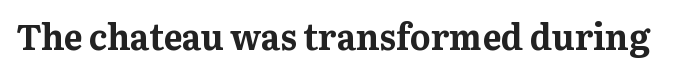
{"serif": "yes", "italic": "no", "bold": "yes", "weight": "bold", "width": "normal", "stroke_contrast": "medium", "x_height": "medium", "monospaced": "no", "underline": "no", "letter_spacing": "normal", "letter_spacing_em": 0.0, "glyph_px": 35}
